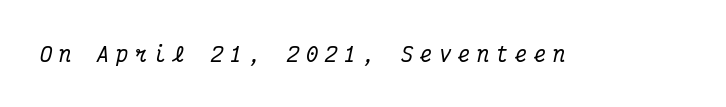
The image shows 20 px text type, italic (leaning right); set unusually wide letter spacing (+0.35 em), not underlined.
